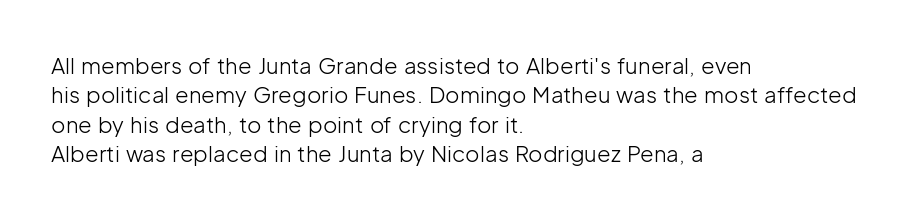
The image shows 22 px text type, upright; set left-aligned, normal line spacing (1.33x), normal letter spacing, not underlined.
